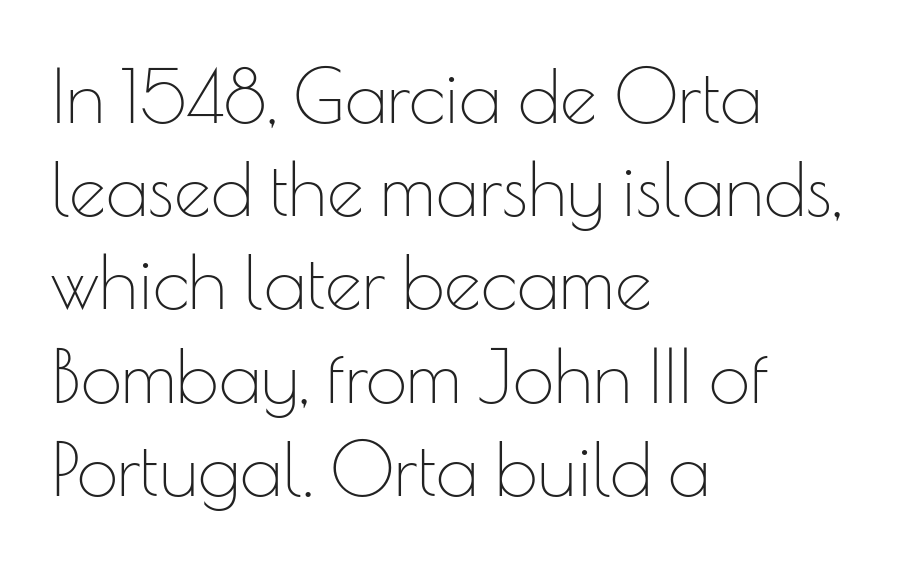
The image shows 74 px thin sans-serif type, upright; set left-aligned, normal line spacing (1.26x), normal letter spacing, not underlined; low stroke contrast and a small x-height.
